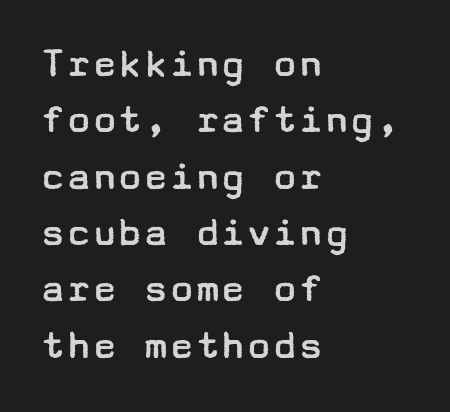
The image shows 43 px regular-weight, wide sans-serif type, upright; set left-aligned, normal line spacing (1.31x), normal letter spacing, not underlined; low stroke contrast and a medium x-height.
